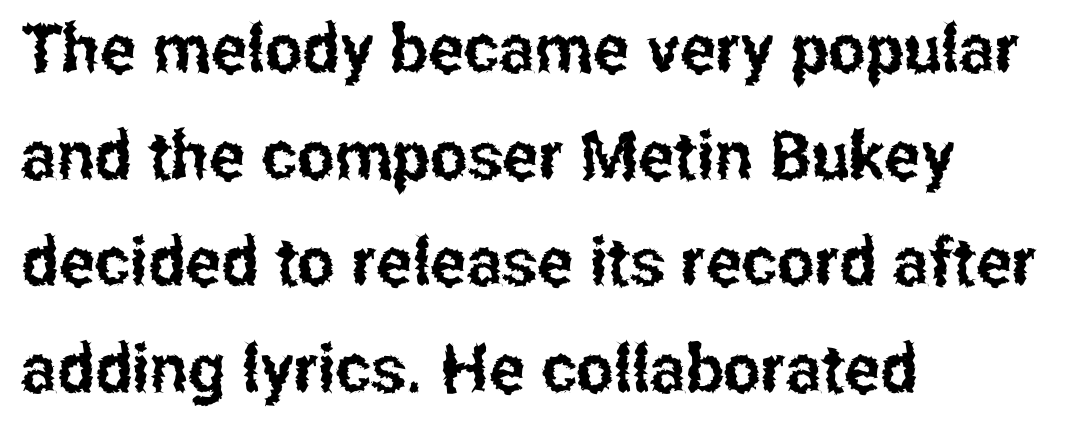
The image shows 67 px condensed sans-serif type, upright; set left-aligned, normal line spacing (1.59x), normal letter spacing, not underlined; low stroke contrast and a medium x-height.
